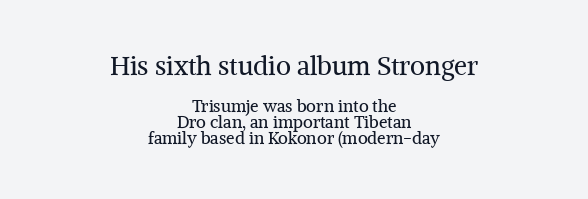
Q: Is the text bold? A: No.
Q: Is the text italic (slanted)? A: No, it is upright.
Q: Is the text underlined? A: No.
Q: How is the paragraph aligned? A: Centered.
Q: Is the spacing between letters normal or unusually wide? A: Normal.
Q: Is the spacing between lines tight, normal or loose? A: Tight.
Q: Which block of text is set in a larger size, the first (top) or the second (bottom)? A: The first (top) one.
